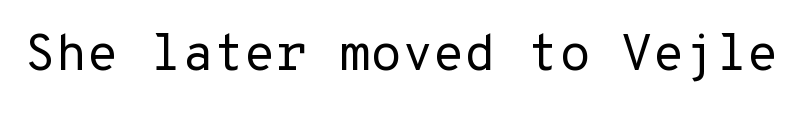
Nothing heavy about these letters — not bold at all. The foot of each line stays bare and open. What kind of face is this? One without serifs — a sans. The type sits square on the baseline with zero lean. Standard letterfit; no display-style spreading of the glyphs.
